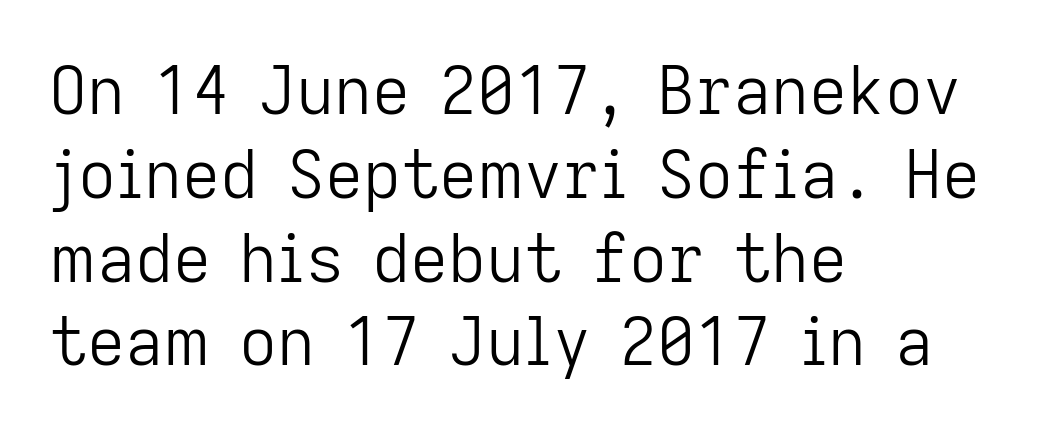
Q: Is the text bold? A: No.
Q: Is the text italic (slanted)? A: No, it is upright.
Q: Is the typeface a serif or a sans-serif typeface? A: Sans-serif.
Q: Is the text underlined? A: No.
Q: How is the paragraph aligned? A: Left-aligned.
Q: Is the spacing between letters normal or unusually wide? A: Normal.
Q: Is the spacing between lines tight, normal or loose? A: Normal.
Q: Width (condensed, normal, or wide)? A: Normal.
Q: Stroke contrast? A: Low.
Q: x-height? A: Medium.
Q: Monospaced? A: No.
